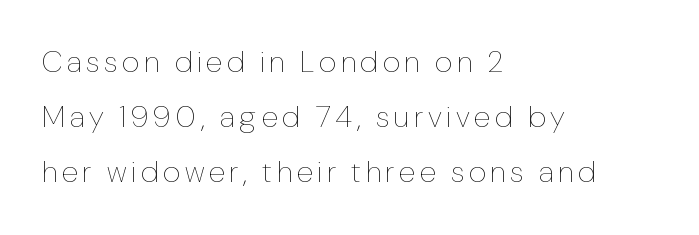
{"italic": "no", "bold": "no", "weight": "thin", "width": "condensed", "stroke_contrast": "low", "x_height": "medium", "monospaced": "no", "underline": "no", "align": "left", "line_spacing_ratio": 1.84, "glyph_px": 30}
